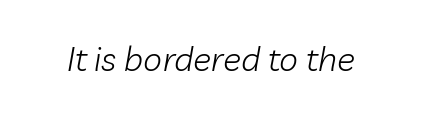
{"italic": "yes", "lean": "right", "slant_degrees": 10, "bold": "no", "weight": "light", "width": "normal", "stroke_contrast": "low", "x_height": "medium", "monospaced": "no", "underline": "no", "letter_spacing": "normal", "letter_spacing_em": 0.0, "glyph_px": 34}
